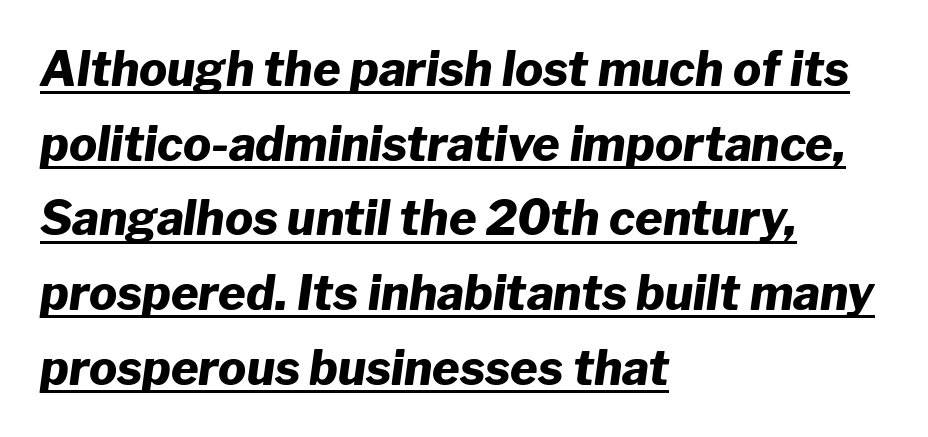
The image shows 47 px heavy type, italic (leaning right); set left-aligned, normal line spacing (1.59x), normal letter spacing, underlined; low stroke contrast and a medium x-height.
